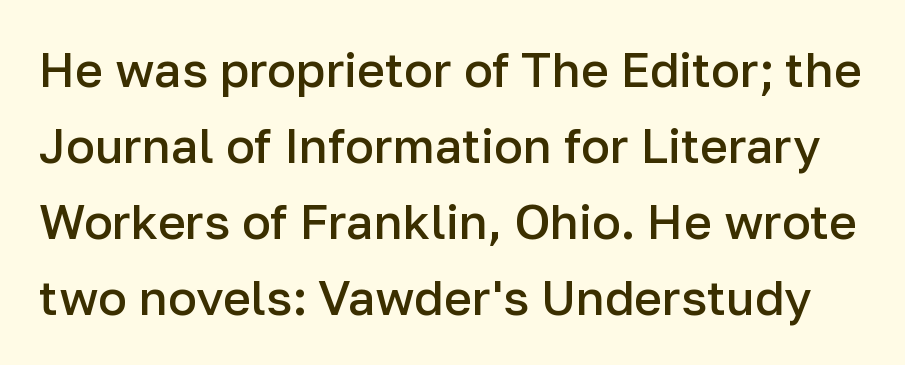
Q: Is the text bold? A: Semi-bold.
Q: Is the text italic (slanted)? A: No, it is upright.
Q: Is the typeface a serif or a sans-serif typeface? A: Sans-serif.
Q: Is the text underlined? A: No.
Q: Is the spacing between letters normal or unusually wide? A: Normal.
Q: Is the spacing between lines tight, normal or loose? A: Normal.
Q: Width (condensed, normal, or wide)? A: Normal.
Q: Stroke contrast? A: Low.
Q: x-height? A: Medium.
Q: Monospaced? A: No.
